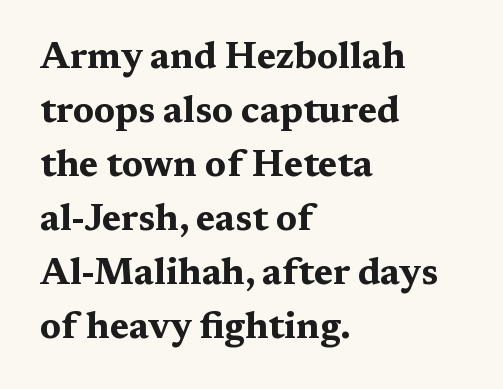
{"serif": "yes", "italic": "no", "bold": "yes", "weight": "bold", "width": "wide", "stroke_contrast": "medium", "x_height": "medium", "monospaced": "no", "underline": "no", "align": "left", "line_spacing": "normal", "line_spacing_ratio": 1.46, "letter_spacing": "normal", "letter_spacing_em": 0.0, "glyph_px": 37}
